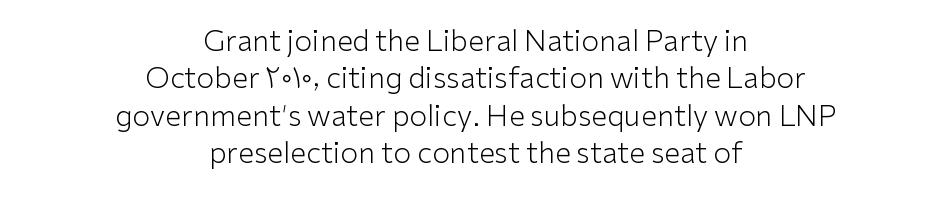
Q: Is the text bold? A: No.
Q: Is the text italic (slanted)? A: No, it is upright.
Q: Is the typeface a serif or a sans-serif typeface? A: Sans-serif.
Q: Is the text underlined? A: No.
Q: How is the paragraph aligned? A: Centered.
Q: Is the spacing between letters normal or unusually wide? A: Normal.
Q: Is the spacing between lines tight, normal or loose? A: Normal.
Q: Width (condensed, normal, or wide)? A: Normal.
Q: Stroke contrast? A: Low.
Q: x-height? A: Medium.
Q: Monospaced? A: No.
